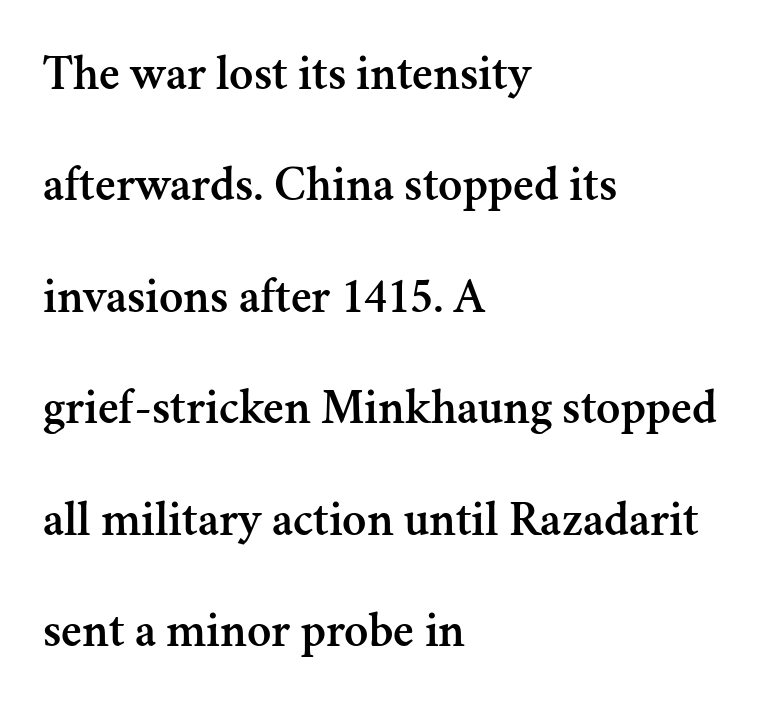
Q: Is the text italic (slanted)? A: No, it is upright.
Q: Is the typeface a serif or a sans-serif typeface? A: Serif.
Q: Is the text underlined? A: No.
Q: How is the paragraph aligned? A: Left-aligned.
Q: Is the spacing between letters normal or unusually wide? A: Normal.
Q: Is the spacing between lines tight, normal or loose? A: Loose.
Q: Width (condensed, normal, or wide)? A: Normal.
Q: Stroke contrast? A: Medium.
Q: x-height? A: Small.
Q: Monospaced? A: No.
